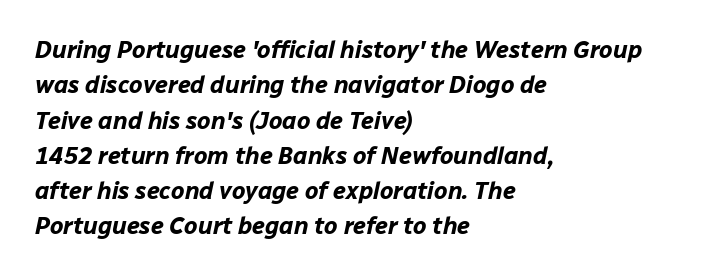
{"italic": "yes", "lean": "right", "slant_degrees": 12, "bold": "yes", "underline": "no", "align": "left", "line_spacing": "normal", "line_spacing_ratio": 1.47, "letter_spacing": "normal", "letter_spacing_em": 0.0, "glyph_px": 24}
